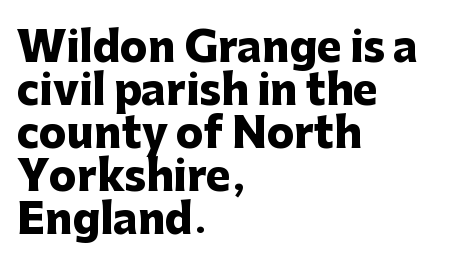
{"serif": "no", "italic": "no", "bold": "yes", "weight": "heavy", "width": "normal", "stroke_contrast": "low", "x_height": "medium", "monospaced": "no", "underline": "no", "align": "left", "line_spacing": "tight", "line_spacing_ratio": 1.05, "letter_spacing": "normal", "letter_spacing_em": 0.0, "glyph_px": 41}
